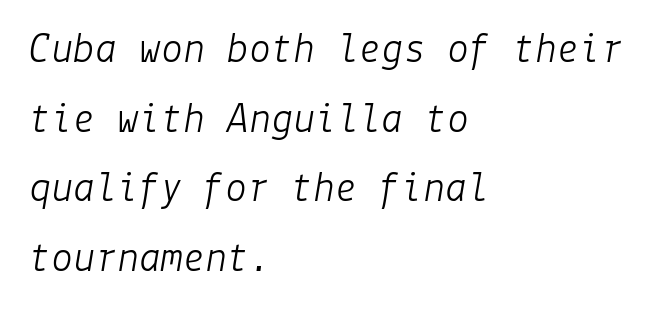
In terms of posture, this sample is oblique. Caption: face not bold, strokes unweighted. Descenders hang freely into open space. Short note: letters normally spaced.
